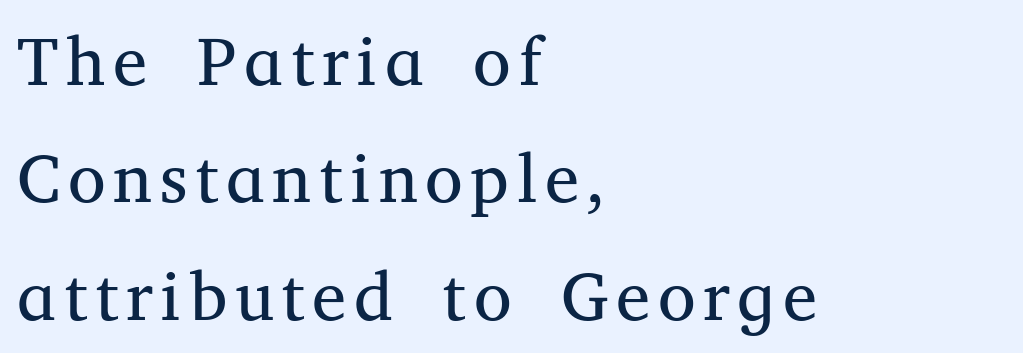
The image shows 69 px regular-weight serif type, upright; set left-aligned, normal line spacing (1.7x), not underlined; medium stroke contrast and a medium x-height.
